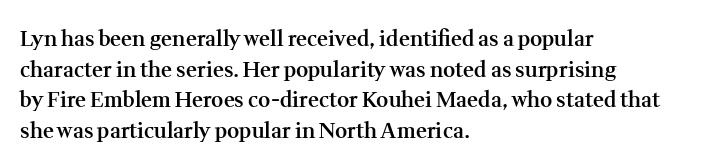
The image shows 21 px text type, upright; set left-aligned, normal line spacing (1.46x), normal letter spacing, not underlined.
